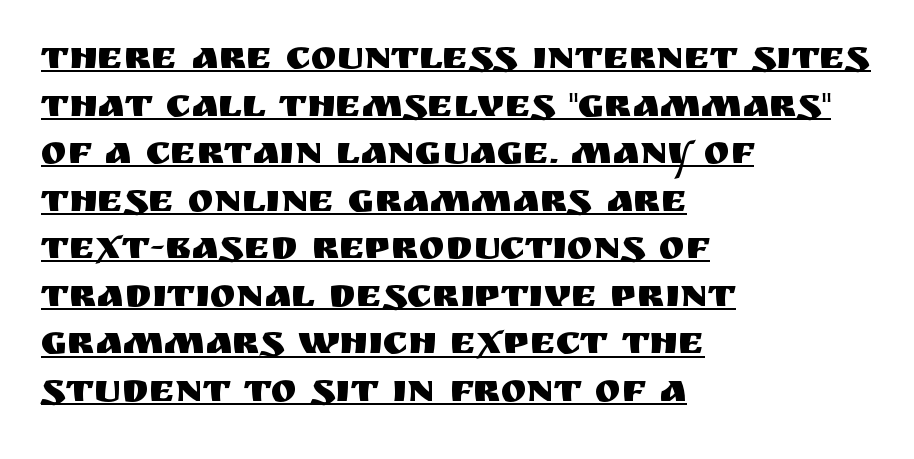
Notice how the passage keeps a crisp vertical edge on the left only. You can see a thin bar hugging the bottom of the glyphs. Tall strokes in this sample are plumb rather than angled. Proportional: the letters do not fall into vertical columns. Note: no serifs on the glyphs. The gaps between neighbouring characters are ordinary and unremarkable.
